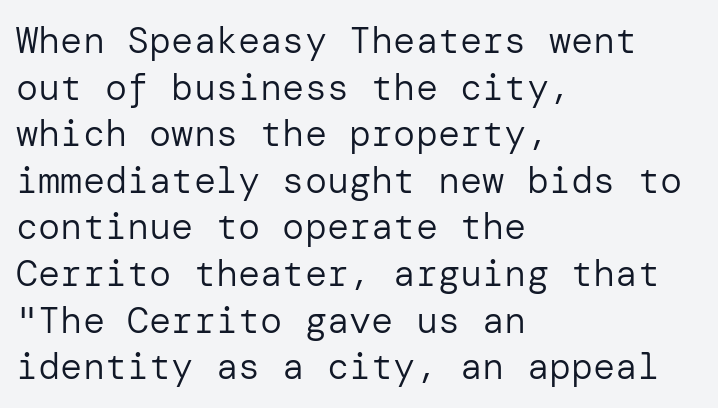
Q: Is the text bold? A: No.
Q: Is the text italic (slanted)? A: No, it is upright.
Q: Is the typeface a serif or a sans-serif typeface? A: Sans-serif.
Q: Is the text underlined? A: No.
Q: How is the paragraph aligned? A: Left-aligned.
Q: Is the spacing between letters normal or unusually wide? A: Normal.
Q: Is the spacing between lines tight, normal or loose? A: Normal.
Q: Width (condensed, normal, or wide)? A: Normal.
Q: Stroke contrast? A: Low.
Q: x-height? A: Medium.
